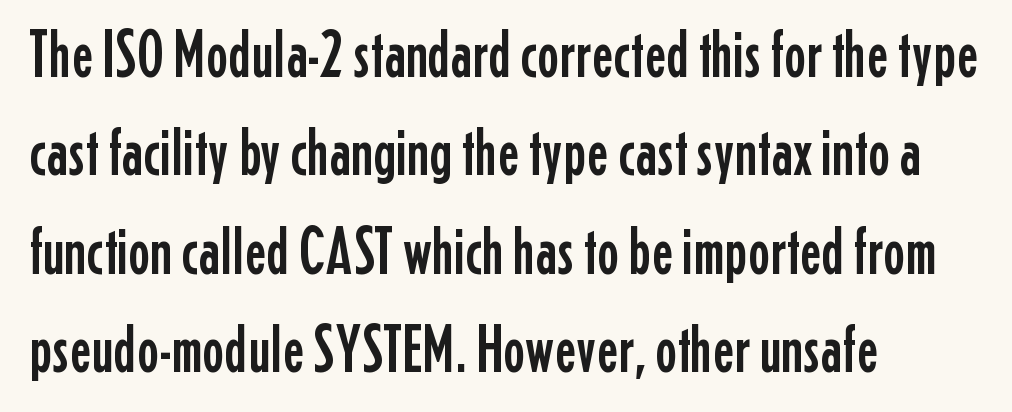
The image shows 66 px condensed sans-serif type, upright; set left-aligned, normal line spacing (1.49x), normal letter spacing, not underlined; low stroke contrast and a medium x-height.
